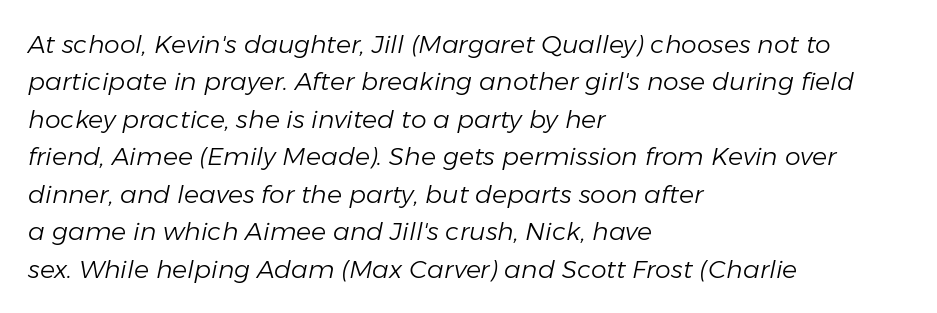
Q: Is the text bold? A: No.
Q: Is the text italic (slanted)? A: Yes, it leans right by about 11 degrees.
Q: Is the text underlined? A: No.
Q: How is the paragraph aligned? A: Left-aligned.
Q: Is the spacing between letters normal or unusually wide? A: Normal.
Q: Is the spacing between lines tight, normal or loose? A: Normal.
